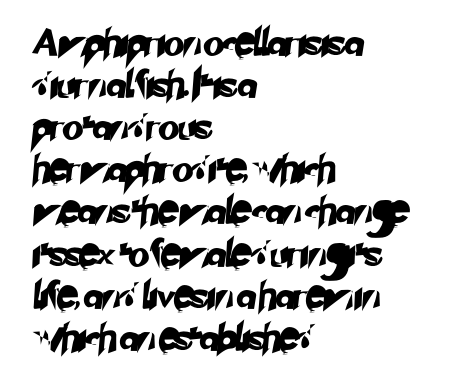
Words float on clear page, feet unadorned. The block of text has a typical density, with ordinary space between rows. You could call the tracking neutral — neither tight nor loose. Teacher's note: observe the even left margin — that is flush-left alignment.
